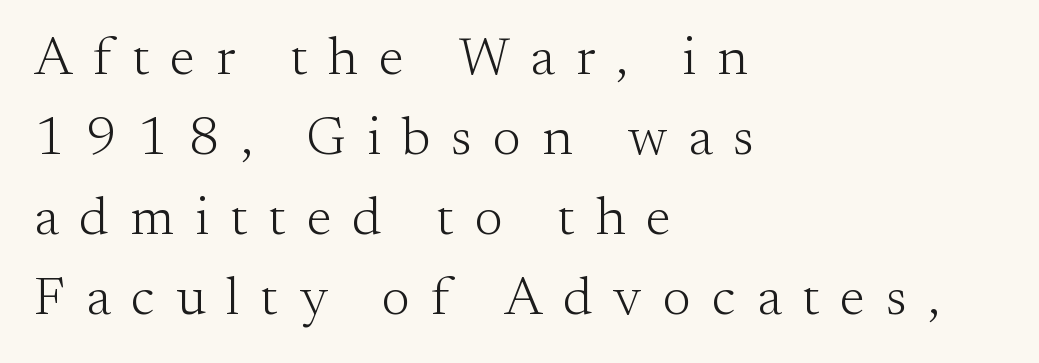
Nothing heavy about these letters — not bold at all. Every row of glyphs begins at an identical x-position on the left. Observe the wide spacing: letters keep a clear distance from each other. Compared with typical paragraphs, the rows here are spaced about the same. No word sits above an underline. Letterform terminals end in serifs throughout the passage.
